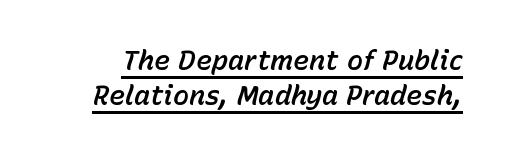
{"italic": "yes", "lean": "right", "slant_degrees": 15, "underline": "yes", "line_spacing": "normal", "line_spacing_ratio": 1.31, "letter_spacing": "normal", "letter_spacing_em": 0.0, "glyph_px": 27}
